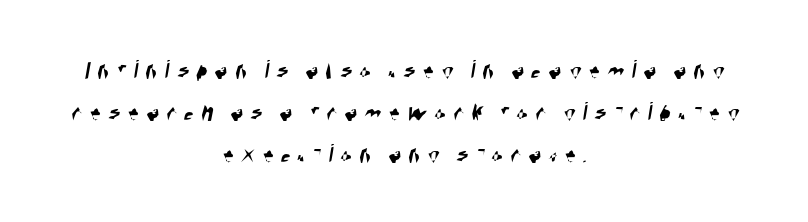
The passage shown stacks its lines at a standard gap. Layout note: lines centered. Look at the tracking — it's clearly loosened, letters drifting apart. Nobody drew a line under any word here.
